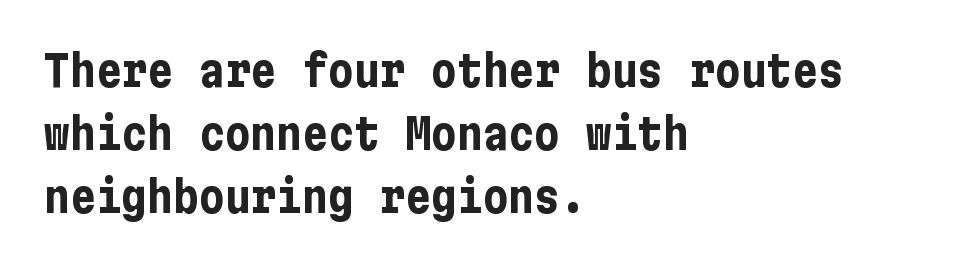
Q: Is the text bold? A: Yes.
Q: Is the text italic (slanted)? A: No, it is upright.
Q: Is the typeface a serif or a sans-serif typeface? A: Sans-serif.
Q: Is the text underlined? A: No.
Q: How is the paragraph aligned? A: Left-aligned.
Q: Is the spacing between letters normal or unusually wide? A: Normal.
Q: Is the spacing between lines tight, normal or loose? A: Normal.
Q: Width (condensed, normal, or wide)? A: Condensed.
Q: Stroke contrast? A: Low.
Q: x-height? A: Medium.
